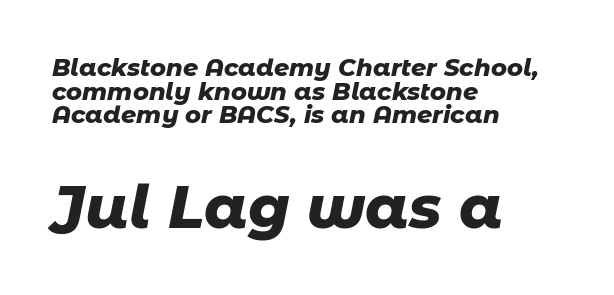
Only glyphs here, with clear space below each row. Is this a fixed-width face? No — the glyphs have proportional, varying widths. You can tell it's italic because the verticals aren't actually vertical. Standard letterfit; no display-style spreading of the glyphs.
